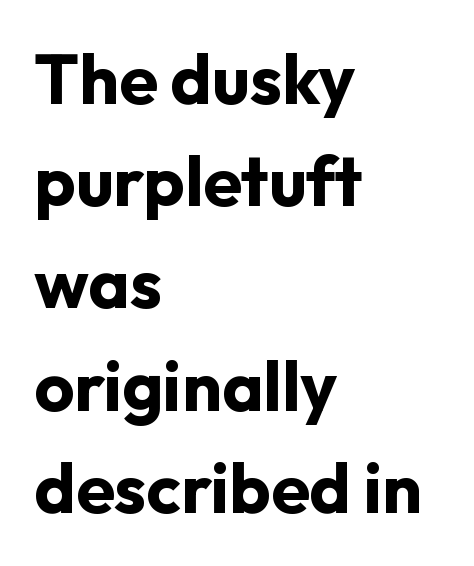
The image shows 70 px bold sans-serif type, upright; set left-aligned, normal line spacing (1.46x), normal letter spacing, not underlined; low stroke contrast and a medium x-height.
